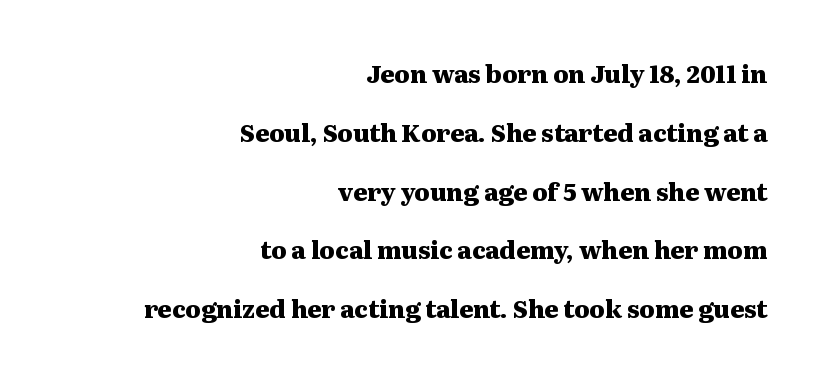
Unmarked baselines from the first word to the last. The rendering uses a bold face; every stroke is thick and dark. If you drew a ruler down the right edge, every line would touch it. Italic? Not at all — the glyphs are vertical. The line-height multiplier appears high, well above default.
